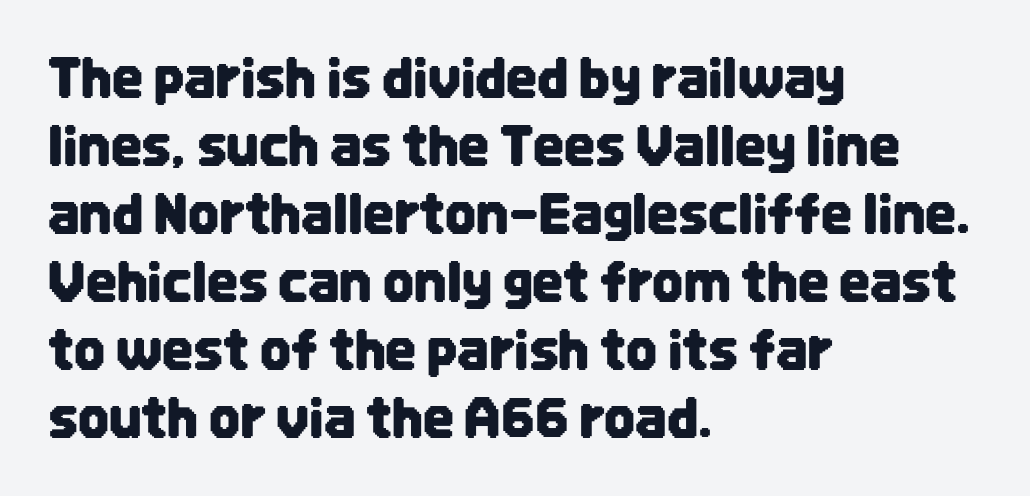
The image shows 54 px condensed sans-serif type, upright; set left-aligned, normal line spacing (1.26x), normal letter spacing, not underlined; low stroke contrast and a large x-height.
